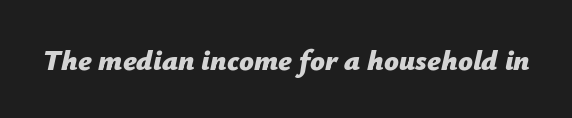
Q: Is the text bold? A: Yes.
Q: Is the text italic (slanted)? A: Yes, it leans right by about 12 degrees.
Q: Is the text underlined? A: No.
Q: Is the spacing between letters normal or unusually wide? A: Normal.
Q: Width (condensed, normal, or wide)? A: Normal.
Q: Stroke contrast? A: Low.
Q: x-height? A: Medium.
Q: Monospaced? A: No.
